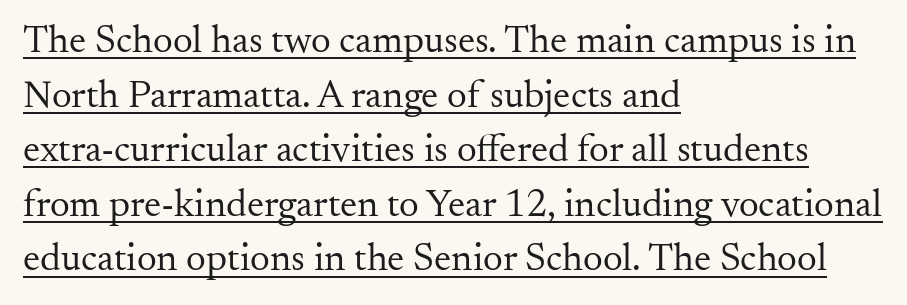
The image shows 39 px regular-weight serif type, upright; set left-aligned, normal line spacing (1.4x), normal letter spacing, underlined; medium stroke contrast and a small x-height.
